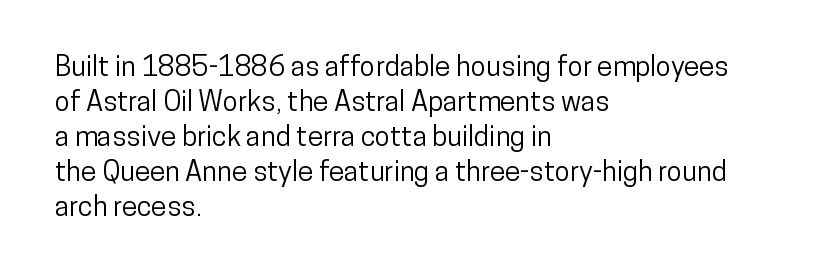
Examine the stroke ends and you'll find no serifs. Posture: vertical. The gap between lines stays unmarked. Caption: multi-line text, flush left, ragged right. Here the designer chose a conventional face with non-uniform glyph widths.
